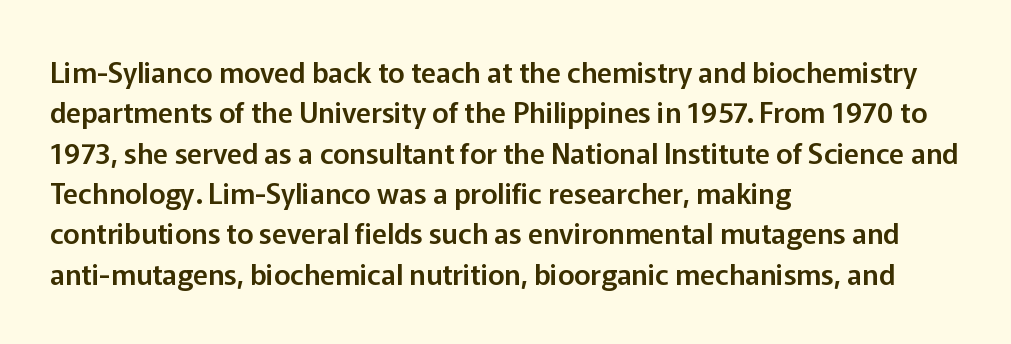
Q: Is the text italic (slanted)? A: No, it is upright.
Q: Is the typeface a serif or a sans-serif typeface? A: Sans-serif.
Q: Is the text underlined? A: No.
Q: How is the paragraph aligned? A: Left-aligned.
Q: Is the spacing between letters normal or unusually wide? A: Normal.
Q: Is the spacing between lines tight, normal or loose? A: Normal.
Q: Width (condensed, normal, or wide)? A: Normal.
Q: Stroke contrast? A: Low.
Q: x-height? A: Medium.
Q: Monospaced? A: No.
